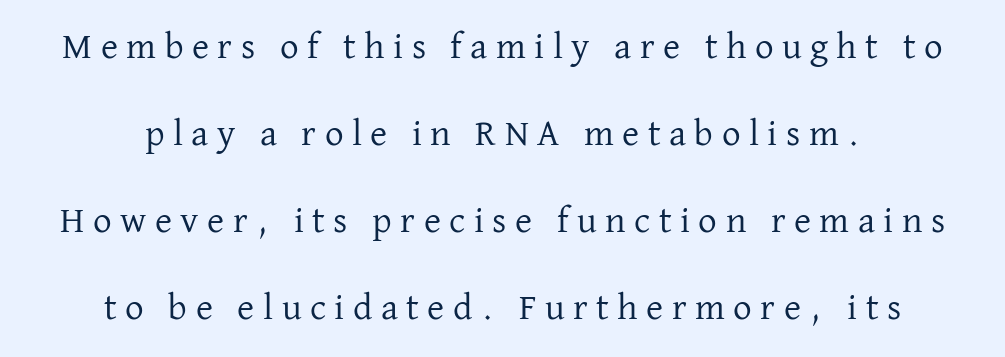
{"serif": "yes", "italic": "no", "bold": "no", "weight": "regular", "width": "normal", "stroke_contrast": "low", "x_height": "medium", "monospaced": "no", "underline": "no", "align": "center", "line_spacing": "loose", "line_spacing_ratio": 2.35, "letter_spacing": "wide", "letter_spacing_em": 0.23, "glyph_px": 37}
